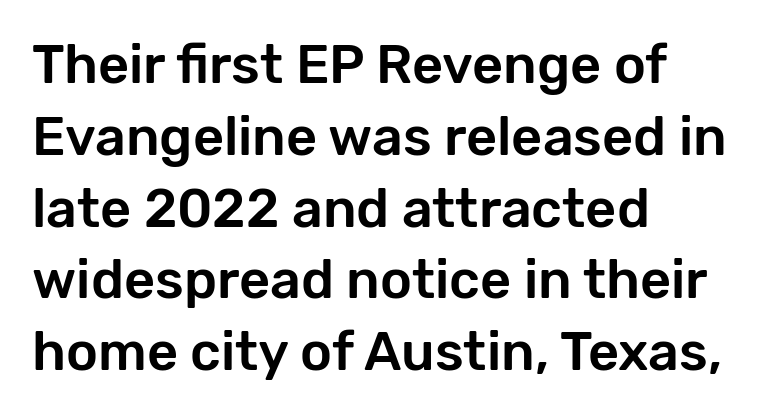
The space directly below the letters is spotless. Notice how the stems are strictly vertical — no italics here. Does the type have serifs? No, each stem ends abruptly. Where is the straight margin? On the left.
